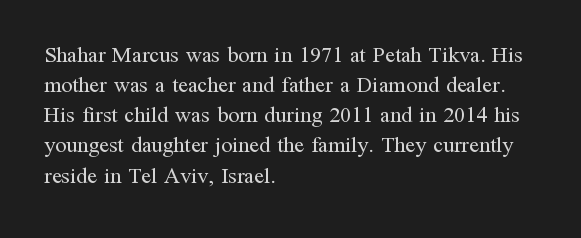
{"italic": "no", "bold": "no", "underline": "no", "align": "left", "line_spacing": "normal", "line_spacing_ratio": 1.37, "letter_spacing": "normal", "letter_spacing_em": 0.0, "glyph_px": 22}
